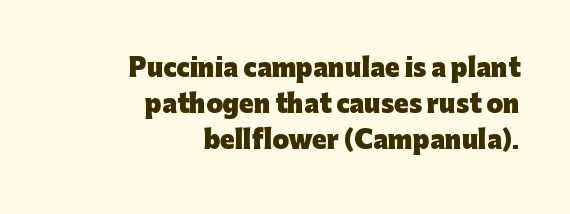
{"italic": "no", "bold": "yes", "underline": "no", "align": "right", "line_spacing": "normal", "line_spacing_ratio": 1.49, "letter_spacing": "normal", "letter_spacing_em": 0.0, "glyph_px": 24}
